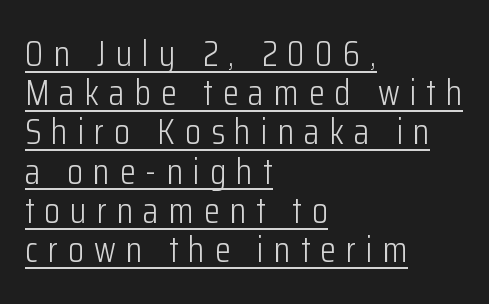
The image shows 36 px light, condensed sans-serif type, upright; set left-aligned, tight line spacing (1.09x), unusually wide letter spacing (+0.28 em), underlined; low stroke contrast and a medium x-height.
